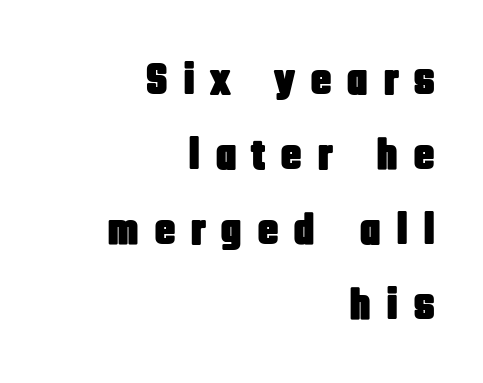
{"serif": "no", "italic": "no", "width": "condensed", "stroke_contrast": "low", "x_height": "large", "monospaced": "no", "underline": "no", "align": "right", "line_spacing": "normal", "line_spacing_ratio": 1.67, "letter_spacing": "wide", "letter_spacing_em": 0.32, "glyph_px": 45}
